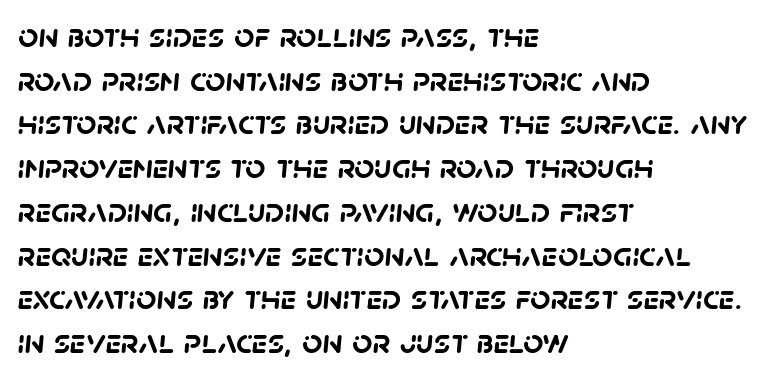
Q: Is the text bold? A: Yes.
Q: Is the typeface a serif or a sans-serif typeface? A: Sans-serif.
Q: Is the text underlined? A: No.
Q: How is the paragraph aligned? A: Left-aligned.
Q: Is the spacing between letters normal or unusually wide? A: Normal.
Q: Is the spacing between lines tight, normal or loose? A: Normal.
Q: Width (condensed, normal, or wide)? A: Normal.
Q: Stroke contrast? A: Low.
Q: x-height? A: Large.
Q: Monospaced? A: No.
